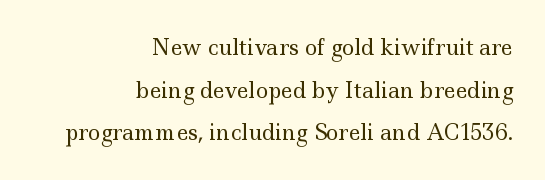
Stroke mass is kept to a normal reading level or below. Right-aligned paragraph, ragged on the left. Words appear dense and cohesive because spacing is normal. A roman cut, with each character standing at attention.
